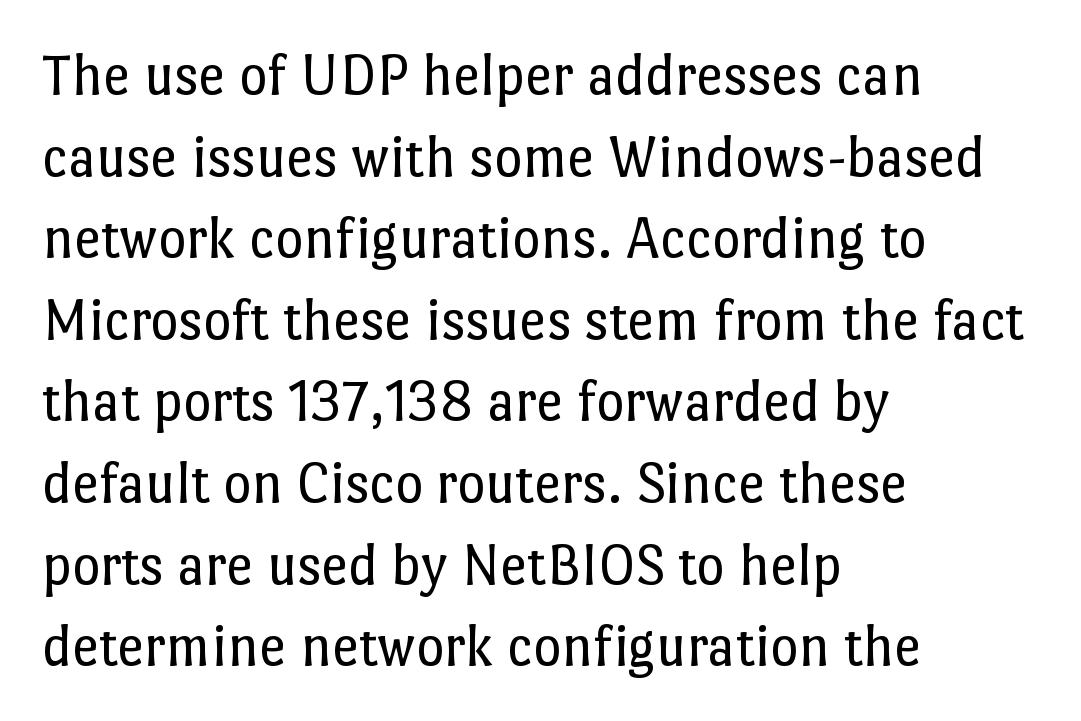
The image shows 60 px regular-weight type, upright; set left-aligned, normal line spacing (1.36x), normal letter spacing, not underlined; low stroke contrast and a medium x-height.
